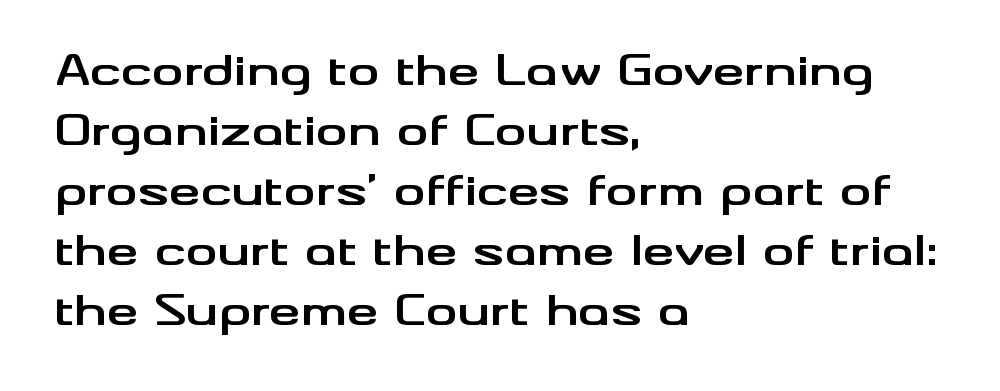
The paragraph shown leans on its left margin. The passage shown has conventional tracking throughout. The passage shown is emphatically bold. In terms of letterform style, serifs are entirely absent. Rule under the text: the space is simply empty.
